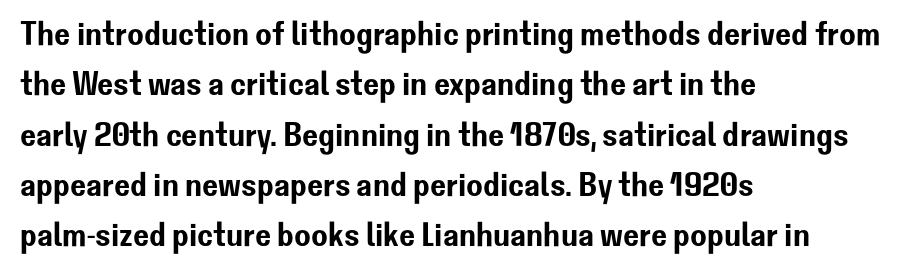
{"serif": "no", "italic": "no", "width": "normal", "stroke_contrast": "low", "x_height": "medium", "monospaced": "no", "underline": "no", "align": "left", "line_spacing": "normal", "line_spacing_ratio": 1.48, "letter_spacing": "normal", "letter_spacing_em": 0.0, "glyph_px": 34}
